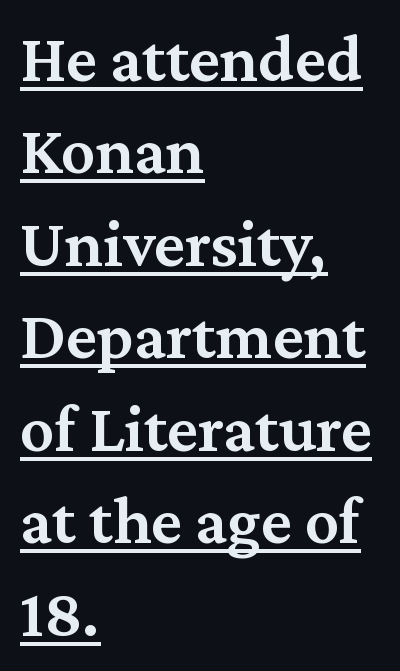
{"serif": "yes", "italic": "no", "bold": "semi", "weight": "semibold", "width": "normal", "stroke_contrast": "medium", "x_height": "medium", "monospaced": "no", "underline": "yes", "align": "left", "line_spacing": "normal", "line_spacing_ratio": 1.36, "letter_spacing": "normal", "letter_spacing_em": 0.0, "glyph_px": 68}
